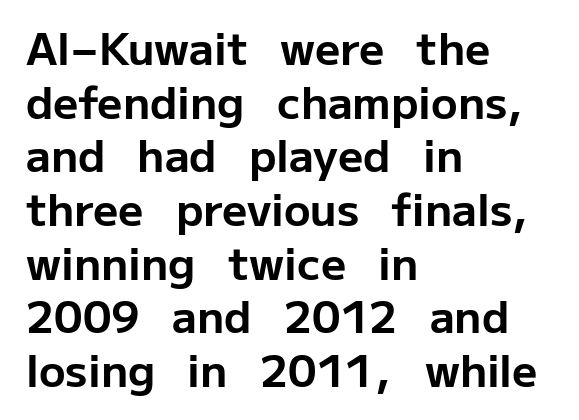
The lettering stays uniformly vertical, giving the passage a roman look. Varying glyph widths throughout — classic text-font behaviour. The compositor pushed each line to the left boundary. To sum up the face: it is a sans, with no serifs.
